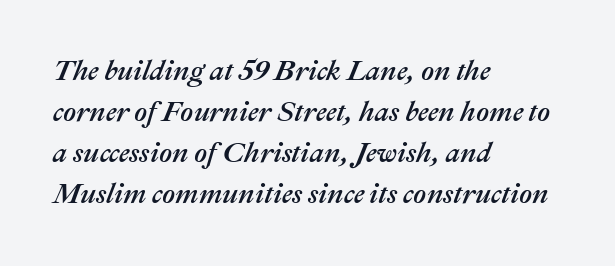
{"italic": "yes", "lean": "right", "slant_degrees": 22, "width": "normal", "stroke_contrast": "medium", "x_height": "medium", "monospaced": "no", "underline": "no", "align": "left", "line_spacing": "normal", "line_spacing_ratio": 1.47, "letter_spacing": "normal", "letter_spacing_em": 0.0, "glyph_px": 28}
